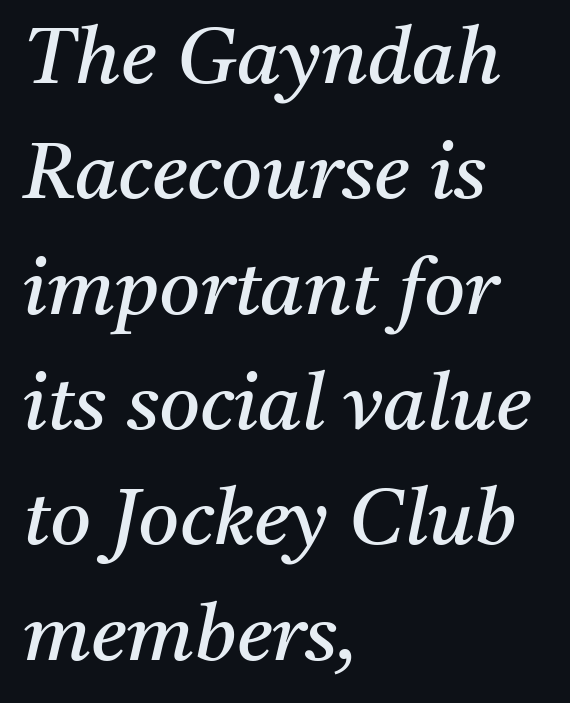
Compared with typical paragraphs, the rows here are spaced about the same. The letters look calm and open, with moderate or lighter stems. Tracking here is standard; glyphs follow each other at the usual distance. The foot of each line stays bare and open. Is the block centered? No — it sits flush against the left margin.
